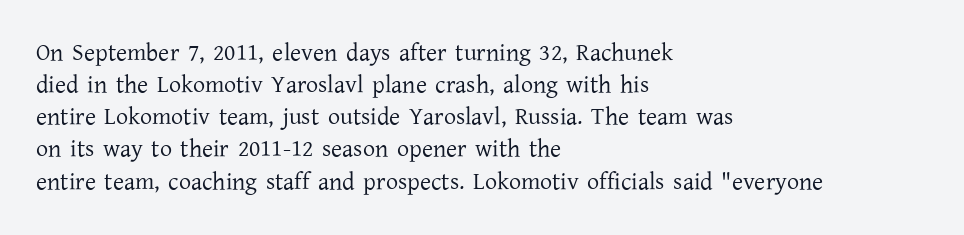
The image shows 24 px text type, upright; set left-aligned, normal line spacing (1.34x), normal letter spacing, not underlined.
